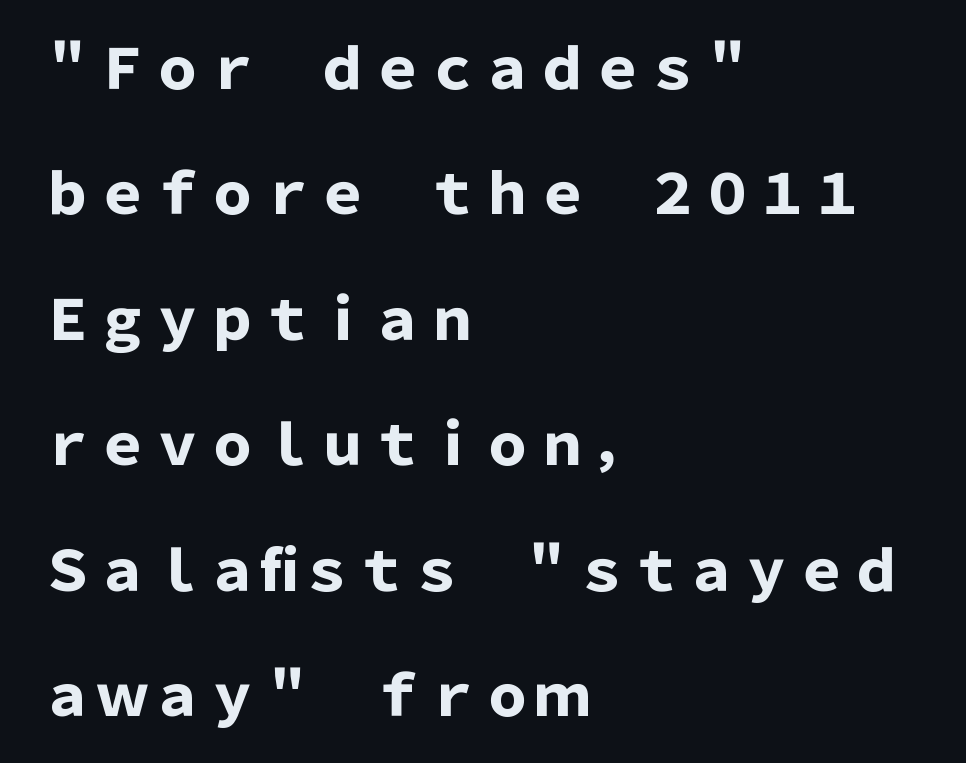
Q: Is the text bold? A: Yes.
Q: Is the text italic (slanted)? A: No, it is upright.
Q: Is the typeface a serif or a sans-serif typeface? A: Sans-serif.
Q: Is the text underlined? A: No.
Q: How is the paragraph aligned? A: Left-aligned.
Q: Is the spacing between letters normal or unusually wide? A: Normal.
Q: Is the spacing between lines tight, normal or loose? A: Loose.
Q: Width (condensed, normal, or wide)? A: Normal.
Q: Stroke contrast? A: Low.
Q: x-height? A: Medium.
Q: Monospaced? A: No.
